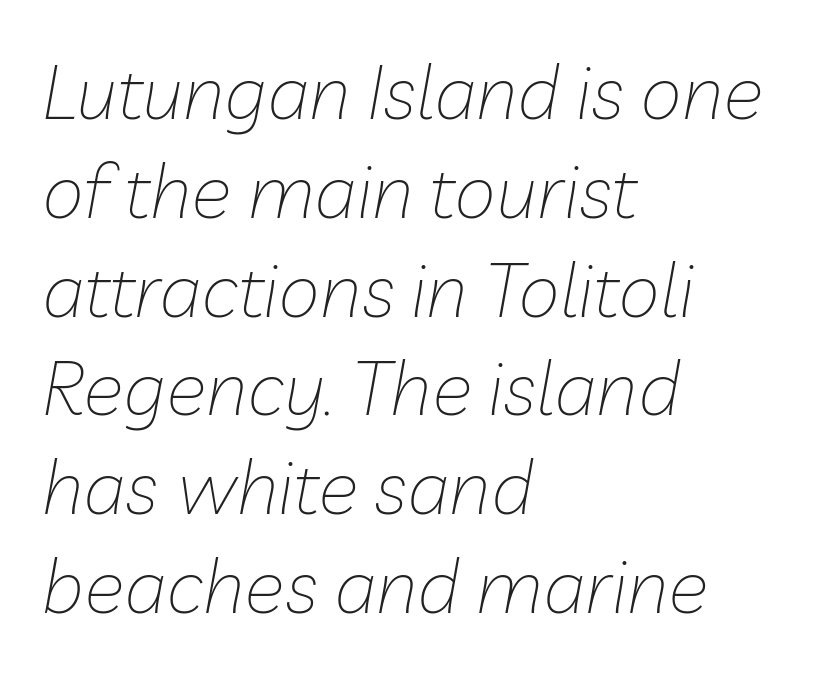
Horizontally, the lines are justified to the leading edge only. The characters are drawn with everyday or finer stroke widths. You could not count columns in this text — the font is proportionally spaced. Summary of vertical rhythm: regular, with standard interline spacing.
